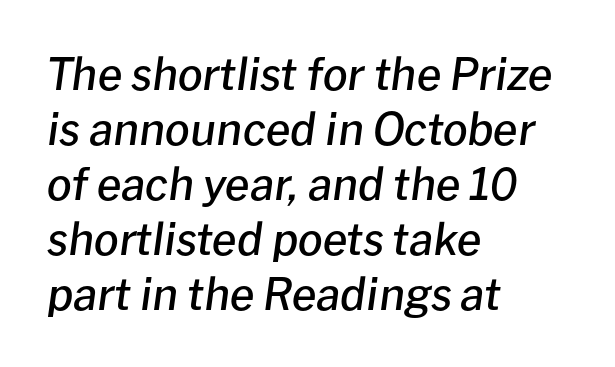
{"italic": "yes", "lean": "right", "slant_degrees": 8, "bold": "semi", "weight": "semibold", "width": "normal", "stroke_contrast": "low", "x_height": "medium", "monospaced": "no", "underline": "no", "align": "left", "line_spacing": "normal", "line_spacing_ratio": 1.25, "letter_spacing": "normal", "letter_spacing_em": 0.0, "glyph_px": 44}
